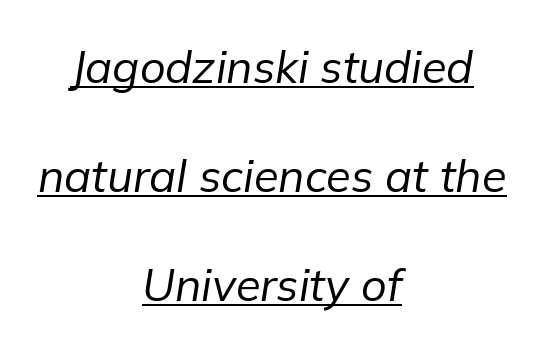
{"italic": "yes", "lean": "right", "slant_degrees": 9, "bold": "no", "weight": "regular", "width": "normal", "stroke_contrast": "low", "x_height": "medium", "monospaced": "no", "underline": "yes", "align": "center", "line_spacing": "loose", "line_spacing_ratio": 2.42, "letter_spacing": "normal", "letter_spacing_em": 0.0, "glyph_px": 45}
